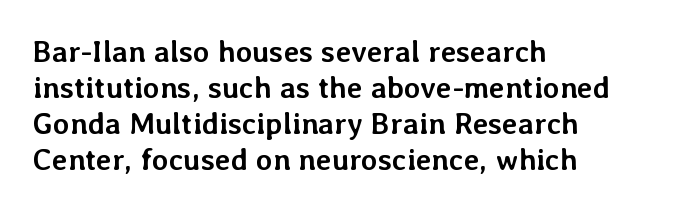
Q: Is the text bold? A: Yes.
Q: Is the text italic (slanted)? A: No, it is upright.
Q: Is the text underlined? A: No.
Q: How is the paragraph aligned? A: Left-aligned.
Q: Is the spacing between letters normal or unusually wide? A: Normal.
Q: Width (condensed, normal, or wide)? A: Normal.
Q: Stroke contrast? A: Low.
Q: x-height? A: Medium.
Q: Monospaced? A: No.
